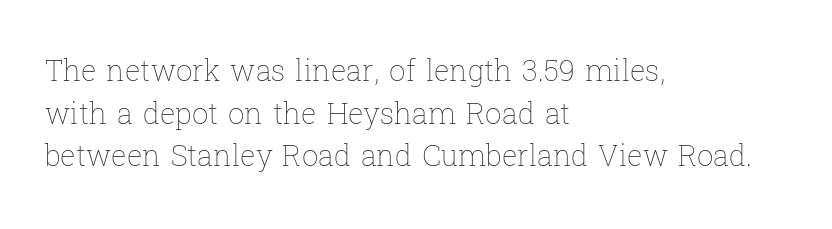
Q: Is the text bold? A: No.
Q: Is the text italic (slanted)? A: No, it is upright.
Q: Is the text underlined? A: No.
Q: How is the paragraph aligned? A: Left-aligned.
Q: Is the spacing between letters normal or unusually wide? A: Normal.
Q: Is the spacing between lines tight, normal or loose? A: Normal.
Q: Width (condensed, normal, or wide)? A: Normal.
Q: Stroke contrast? A: Low.
Q: x-height? A: Medium.
Q: Monospaced? A: No.
